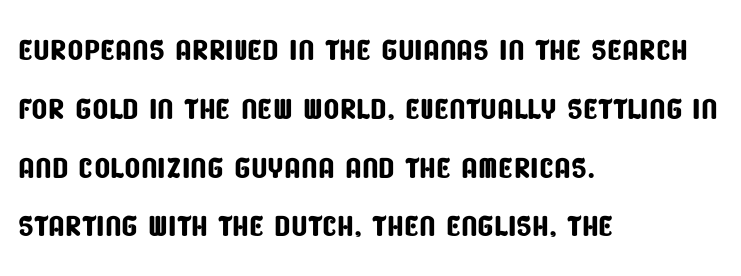
The foot of each line stays bare and open. Each letter keeps its own natural width here, so spacing adapts to shape. The line-height multiplier appears to be the usual default. Characters follow at the spacing the type designer built in. Serif or sans? Sans — the stroke terminals are bare. Teacher's note: observe the even left margin — that is flush-left alignment.
